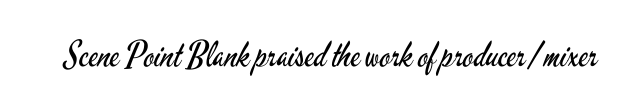
{"serif": "no", "bold": "no", "weight": "regular", "width": "condensed", "stroke_contrast": "low", "x_height": "small", "monospaced": "no", "underline": "no", "letter_spacing": "normal", "letter_spacing_em": 0.0, "glyph_px": 35}
